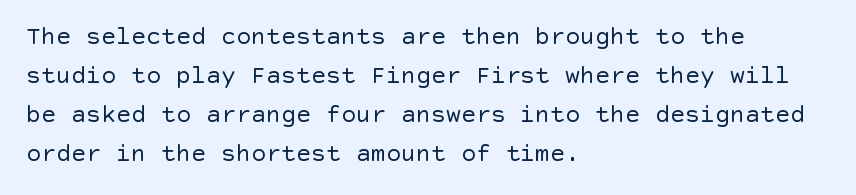
The image shows 25 px text type, upright; set left-aligned, normal line spacing (1.56x), normal letter spacing, not underlined.
